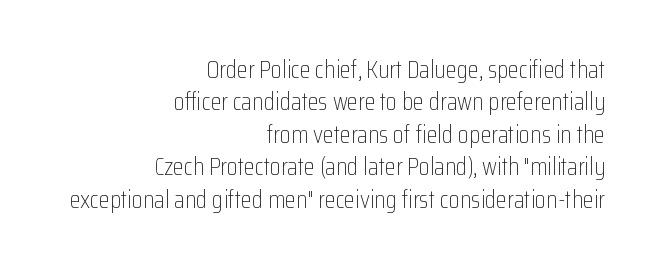
The paragraph has a hard right edge and a soft left edge. Just letters on the line, the space beneath them empty. Stroke mass is kept to a normal reading level or below. The gaps between neighbouring characters are ordinary and unremarkable. A normal amount of white space separates one row of letters from the next. Italic: no, the glyphs are upright roman.
